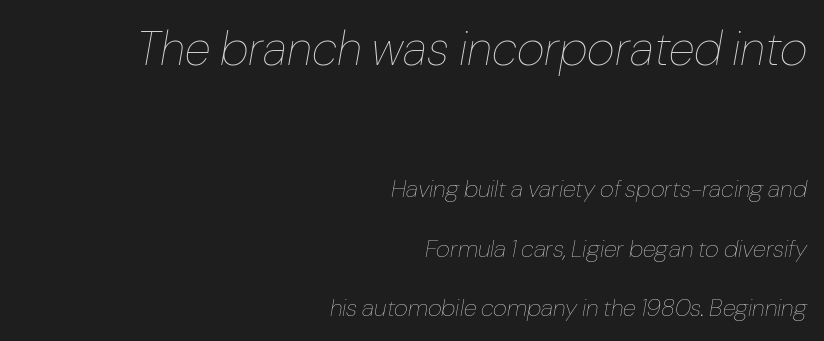
This sample trades compactness for vertical openness between lines. Of the two passages, the one on top uses the larger point size. This sample has the flowing, uneven cadence of proportional lettering. The text block is weighted toward the right margin, trailing off unevenly leftward.
